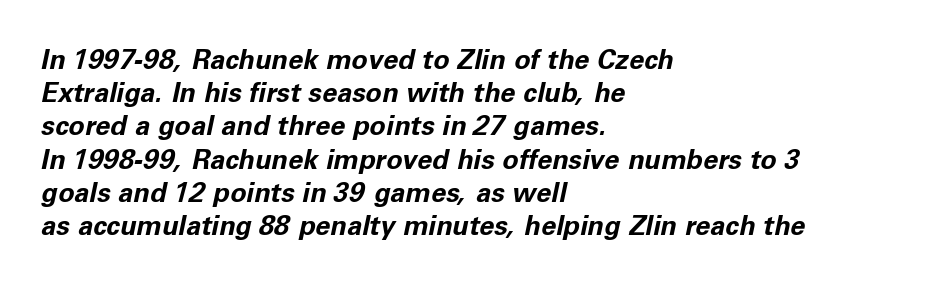
Q: Is the text bold? A: Yes.
Q: Is the text italic (slanted)? A: Yes, it leans right by about 11 degrees.
Q: Is the text underlined? A: No.
Q: How is the paragraph aligned? A: Left-aligned.
Q: Is the spacing between letters normal or unusually wide? A: Normal.
